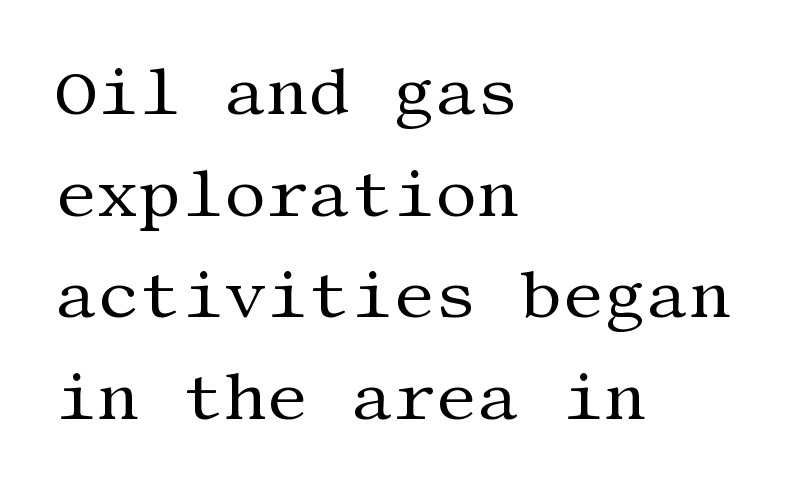
{"serif": "yes", "italic": "no", "bold": "no", "weight": "regular", "width": "normal", "stroke_contrast": "medium", "x_height": "large", "underline": "no", "align": "left", "line_spacing": "normal", "line_spacing_ratio": 1.54, "letter_spacing": "normal", "letter_spacing_em": 0.0, "glyph_px": 66}
